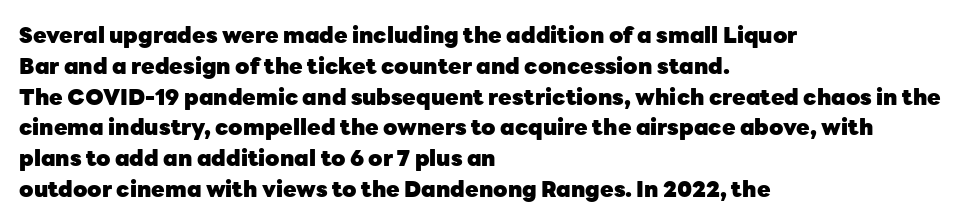
The image shows 22 px bold type, upright; set left-aligned, normal line spacing (1.4x), normal letter spacing, not underlined.
